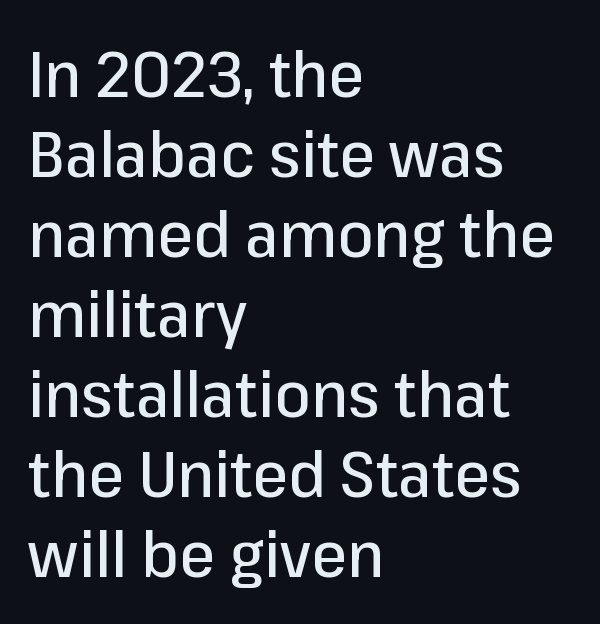
The type sits square on the baseline with zero lean. Stroke terminals: plain, sans-serif. Spacing verdict: proportional, widths tailored to each character. The line texture is even and compact thanks to regular tracking.
